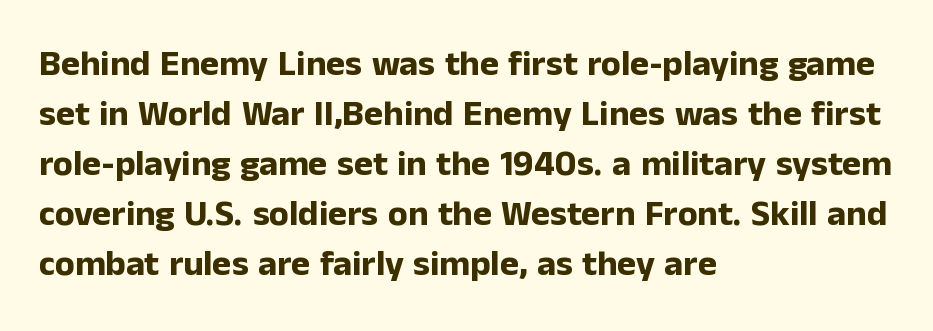
Q: Is the text bold? A: Yes.
Q: Is the text italic (slanted)? A: No, it is upright.
Q: Is the typeface a serif or a sans-serif typeface? A: Sans-serif.
Q: Is the text underlined? A: No.
Q: How is the paragraph aligned? A: Left-aligned.
Q: Is the spacing between letters normal or unusually wide? A: Normal.
Q: Is the spacing between lines tight, normal or loose? A: Normal.
Q: Width (condensed, normal, or wide)? A: Normal.
Q: Stroke contrast? A: Low.
Q: x-height? A: Medium.
Q: Monospaced? A: No.
